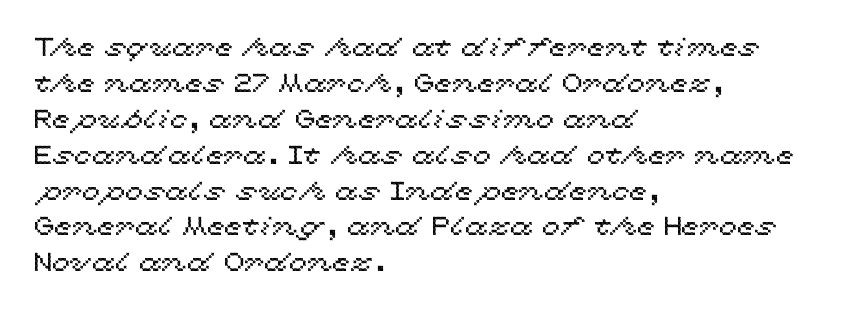
Q: Is the text italic (slanted)? A: Yes.
Q: Is the text underlined? A: No.
Q: How is the paragraph aligned? A: Left-aligned.
Q: Is the spacing between letters normal or unusually wide? A: Normal.
Q: Is the spacing between lines tight, normal or loose? A: Normal.
